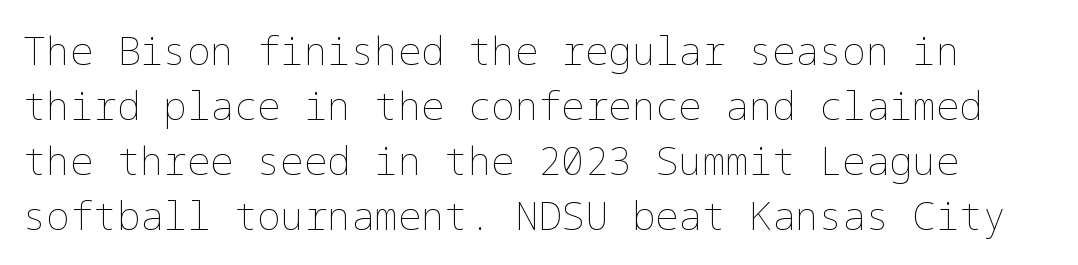
{"italic": "no", "bold": "no", "weight": "thin", "width": "normal", "stroke_contrast": "low", "x_height": "medium", "underline": "no", "line_spacing": "normal", "line_spacing_ratio": 1.41, "letter_spacing": "normal", "letter_spacing_em": 0.0, "glyph_px": 39}
